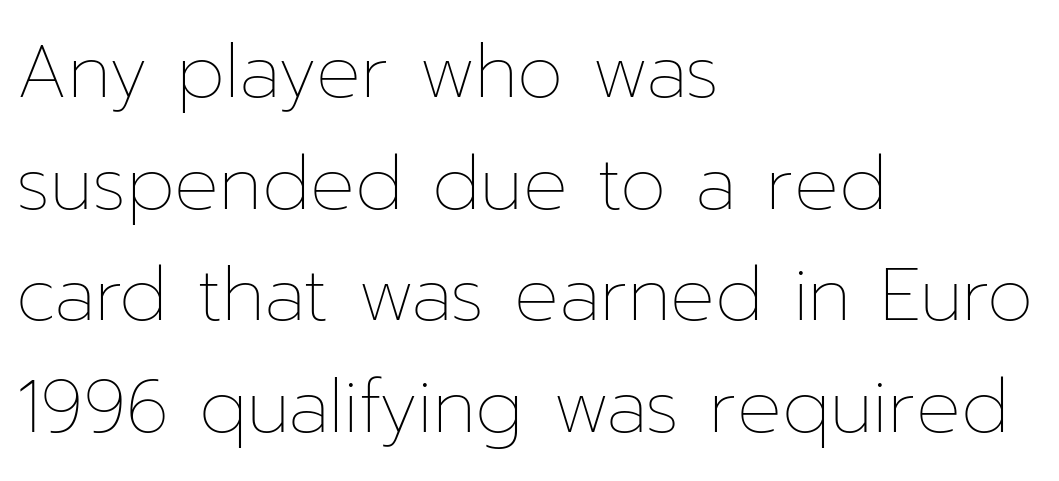
The image shows 74 px thin type, upright; set left-aligned, normal line spacing (1.51x), normal letter spacing, not underlined; low stroke contrast and a medium x-height.
